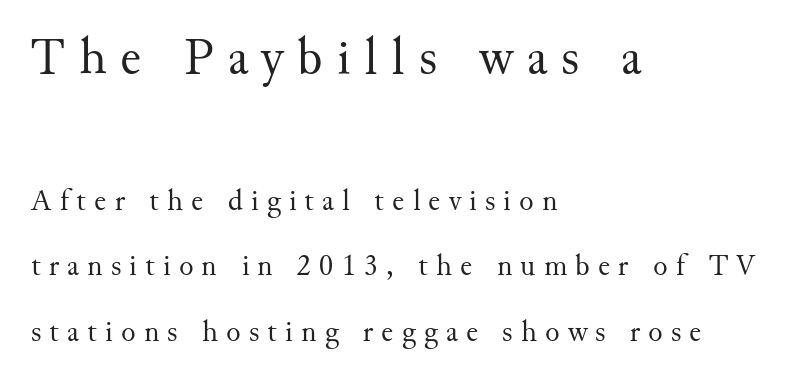
The image shows 52 px regular-weight serif type, upright; set left-aligned, loose line spacing (2.18x), unusually wide letter spacing (+0.27 em), not underlined; the first (top) block is 1.73x larger; medium stroke contrast and a small x-height.
